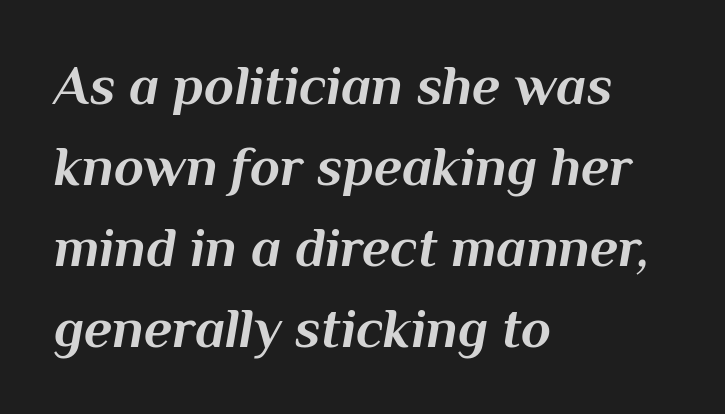
{"italic": "yes", "lean": "right", "slant_degrees": 10, "bold": "yes", "weight": "bold", "width": "normal", "stroke_contrast": "medium", "x_height": "medium", "monospaced": "no", "underline": "no", "align": "left", "line_spacing": "normal", "line_spacing_ratio": 1.47, "letter_spacing": "normal", "letter_spacing_em": 0.0, "glyph_px": 55}
